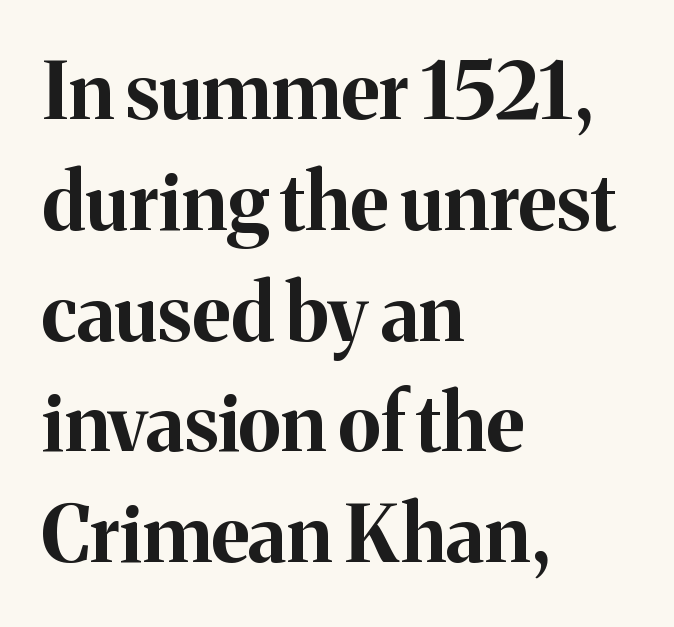
{"serif": "yes", "italic": "no", "bold": "yes", "weight": "bold", "width": "normal", "stroke_contrast": "medium", "x_height": "medium", "monospaced": "no", "underline": "no", "align": "left", "line_spacing": "normal", "line_spacing_ratio": 1.42, "letter_spacing": "normal", "letter_spacing_em": 0.0, "glyph_px": 78}
